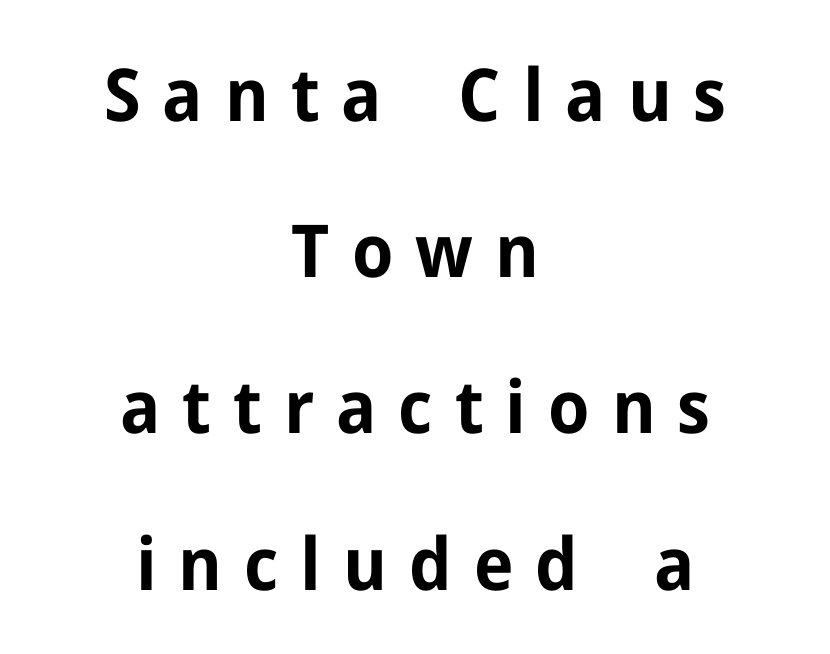
The rendering positions every line midway between the sides. Has an underline been added? It has not. Compared with typical body copy, the letter spacing here is much looser. Its strokes are broad and dark, the hallmark of bold type. Posture: straight, roman, zero tilt.
